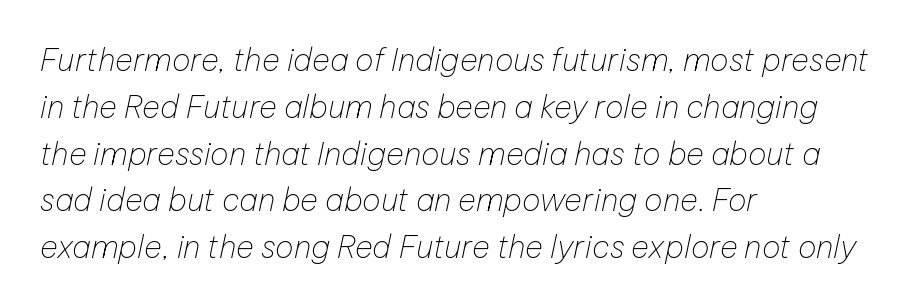
Q: Is the text bold? A: No.
Q: Is the text italic (slanted)? A: Yes, it leans right by about 12 degrees.
Q: Is the text underlined? A: No.
Q: How is the paragraph aligned? A: Left-aligned.
Q: Is the spacing between letters normal or unusually wide? A: Normal.
Q: Is the spacing between lines tight, normal or loose? A: Normal.
Q: Width (condensed, normal, or wide)? A: Normal.
Q: Stroke contrast? A: Low.
Q: x-height? A: Medium.
Q: Monospaced? A: No.
